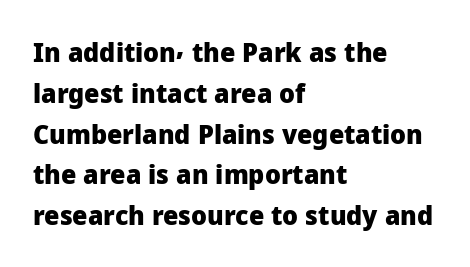
Q: Is the text bold? A: Yes.
Q: Is the text italic (slanted)? A: No, it is upright.
Q: Is the text underlined? A: No.
Q: How is the paragraph aligned? A: Left-aligned.
Q: Is the spacing between letters normal or unusually wide? A: Normal.
Q: Is the spacing between lines tight, normal or loose? A: Normal.
